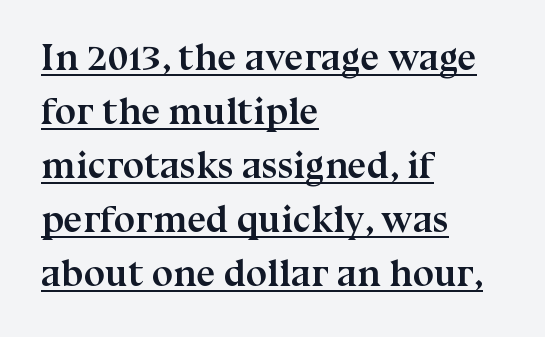
The image shows 38 px semibold serif type, upright; set left-aligned, normal line spacing (1.42x), normal letter spacing, underlined; medium stroke contrast and a medium x-height.
